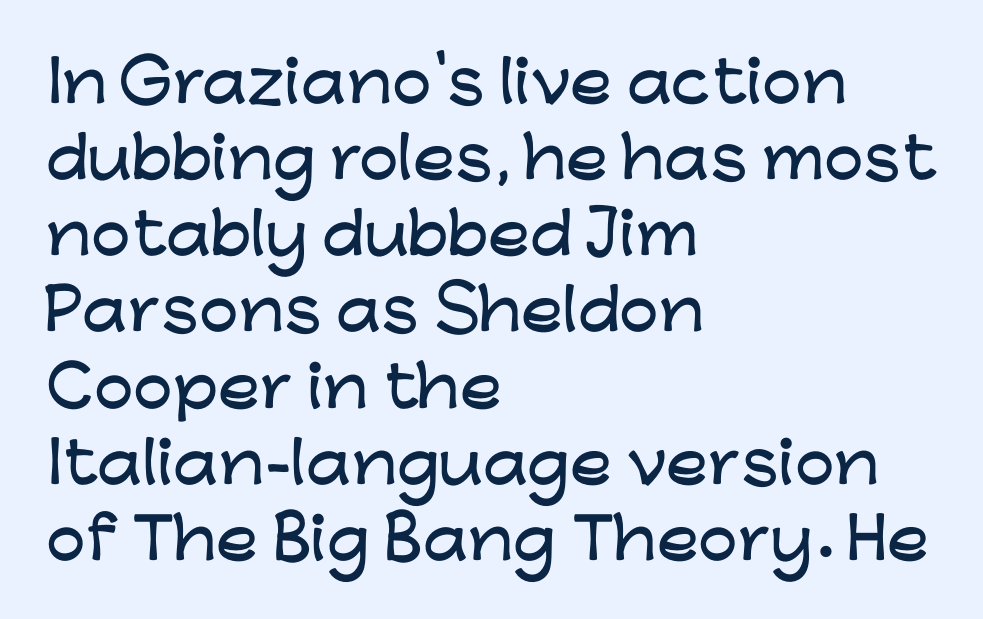
Q: Is the text italic (slanted)? A: No, it is upright.
Q: Is the typeface a serif or a sans-serif typeface? A: Sans-serif.
Q: Is the text underlined? A: No.
Q: How is the paragraph aligned? A: Left-aligned.
Q: Is the spacing between letters normal or unusually wide? A: Normal.
Q: Is the spacing between lines tight, normal or loose? A: Normal.
Q: Width (condensed, normal, or wide)? A: Wide.
Q: Stroke contrast? A: Low.
Q: x-height? A: Medium.
Q: Monospaced? A: No.
